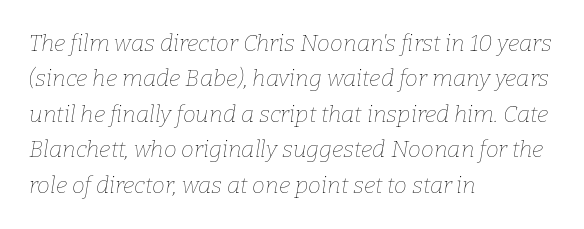
Caption: face not bold, strokes unweighted. Is the block centered? No — it sits flush against the left margin. Does the leading feel generous? No, just average. No extra tracking has been applied to these lines. The glyphs are unaccompanied by any horizontal stroke below them.
